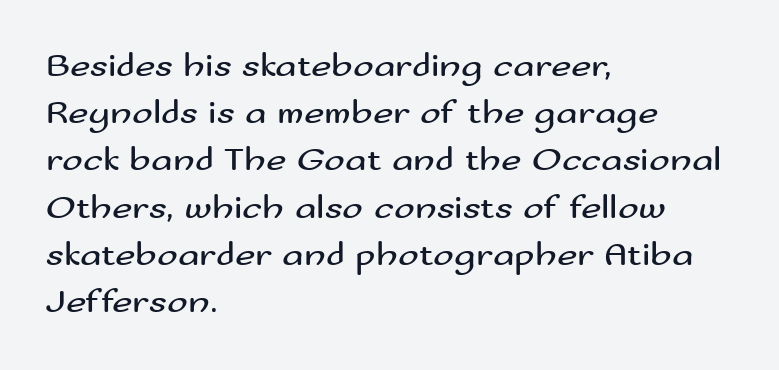
Upright lettering throughout. No extra tracking has been applied to these lines. The strip under each line holds only bare page. You can tell from the bare stems that sans-serif type was used.
